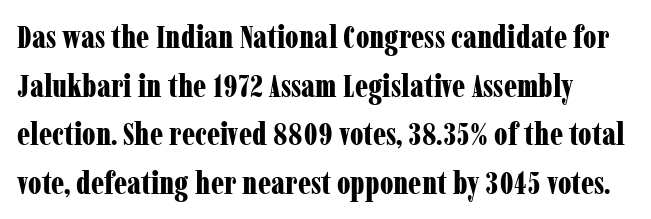
Quick note: not italic, upright. Tracking here is standard; glyphs follow each other at the usual distance. Reading down the column, the eye jumps a familiar distance to each next line. Each row of text sits above clean, open space. The face used here is seriffed, in the tradition of book romans. Set as a true bold cut, around the 700 mark.
